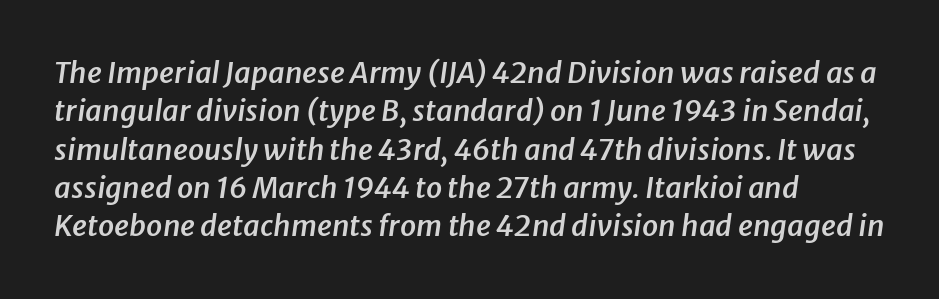
{"italic": "yes", "lean": "right", "slant_degrees": 8, "bold": "semi", "weight": "semibold", "width": "normal", "stroke_contrast": "low", "x_height": "medium", "monospaced": "no", "underline": "no", "align": "left", "line_spacing": "normal", "line_spacing_ratio": 1.32, "letter_spacing": "normal", "letter_spacing_em": 0.0, "glyph_px": 29}
